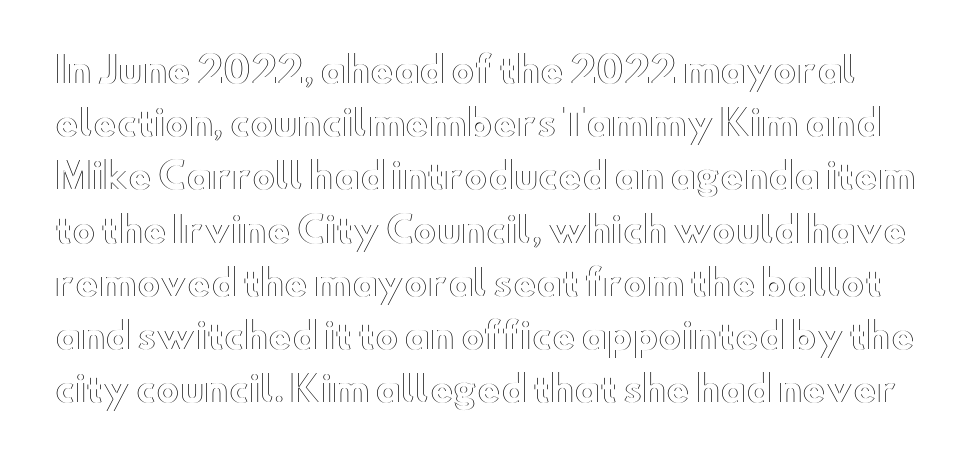
Q: Is the text italic (slanted)? A: No, it is upright.
Q: Is the text underlined? A: No.
Q: Is the spacing between letters normal or unusually wide? A: Normal.
Q: Is the spacing between lines tight, normal or loose? A: Normal.
Q: Width (condensed, normal, or wide)? A: Wide.
Q: x-height? A: Small.
Q: Monospaced? A: No.
